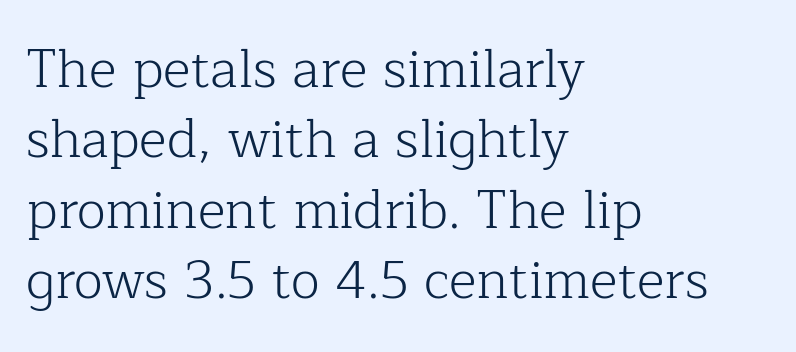
The image shows 53 px light serif type, upright; set left-aligned, normal line spacing (1.33x), normal letter spacing, not underlined; low stroke contrast and a medium x-height.
